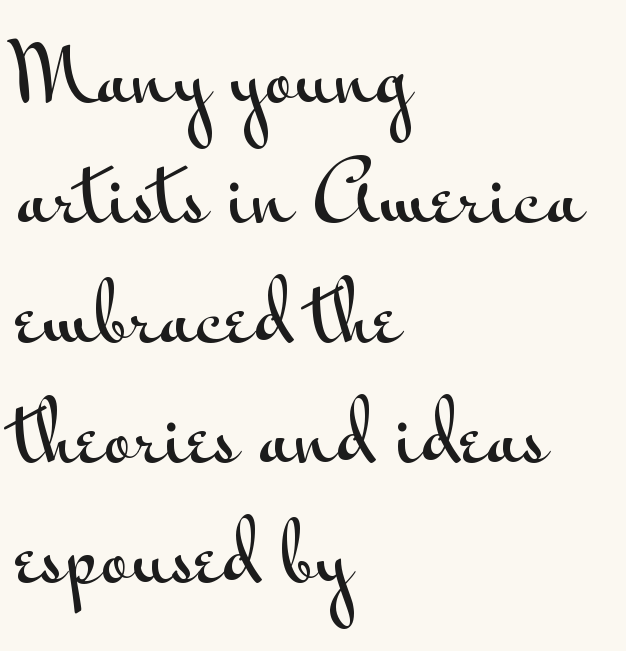
The image shows 80 px wide sans-serif type; set left-aligned, normal line spacing (1.5x), normal letter spacing, not underlined; medium stroke contrast and a small x-height.
